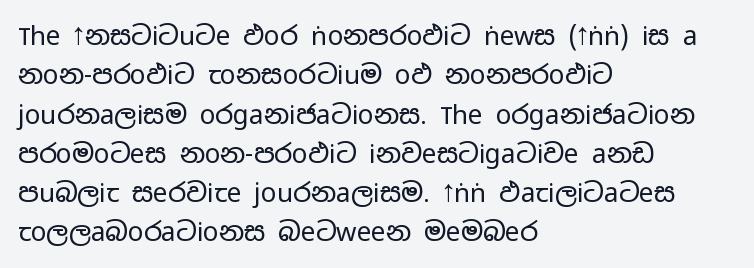
{"italic": "no", "bold": "no", "underline": "no", "align": "left", "line_spacing": "normal", "line_spacing_ratio": 1.51, "letter_spacing": "normal", "letter_spacing_em": 0.0, "glyph_px": 26}
